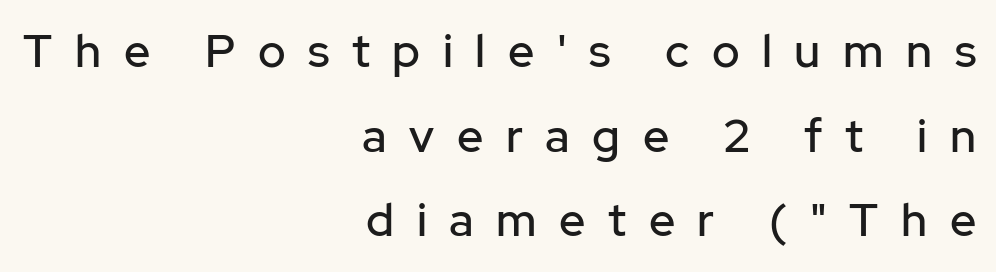
{"serif": "no", "italic": "no", "width": "normal", "stroke_contrast": "low", "x_height": "medium", "monospaced": "no", "underline": "no", "align": "right", "line_spacing_ratio": 1.84, "letter_spacing": "wide", "letter_spacing_em": 0.49, "glyph_px": 46}
